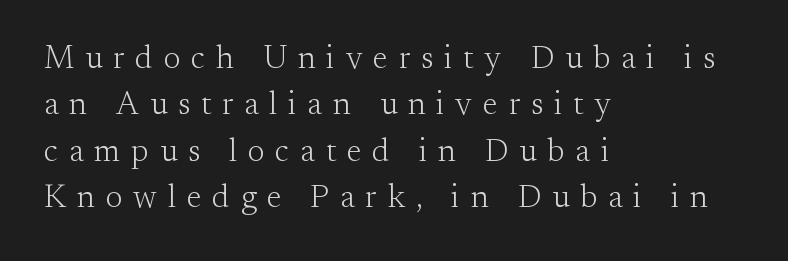
{"serif": "yes", "italic": "no", "bold": "no", "weight": "light", "width": "normal", "stroke_contrast": "medium", "x_height": "small", "monospaced": "no", "underline": "no", "align": "left", "line_spacing": "normal", "line_spacing_ratio": 1.45, "letter_spacing": "wide", "letter_spacing_em": 0.34, "glyph_px": 32}
